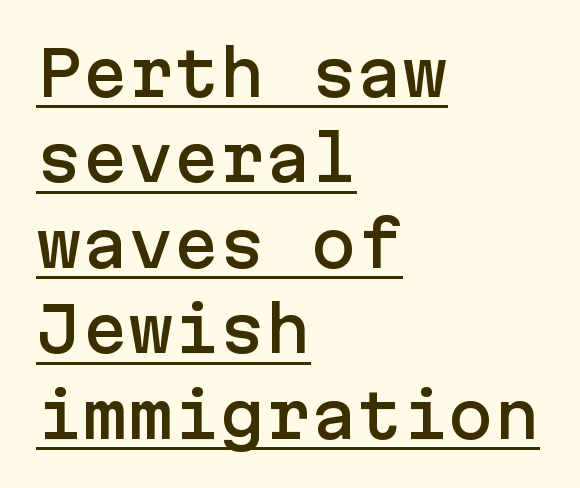
Q: Is the text italic (slanted)? A: No, it is upright.
Q: Is the typeface a serif or a sans-serif typeface? A: Sans-serif.
Q: Is the text underlined? A: Yes.
Q: How is the paragraph aligned? A: Left-aligned.
Q: Is the spacing between letters normal or unusually wide? A: Normal.
Q: Is the spacing between lines tight, normal or loose? A: Normal.
Q: Width (condensed, normal, or wide)? A: Normal.
Q: Stroke contrast? A: Low.
Q: x-height? A: Medium.
